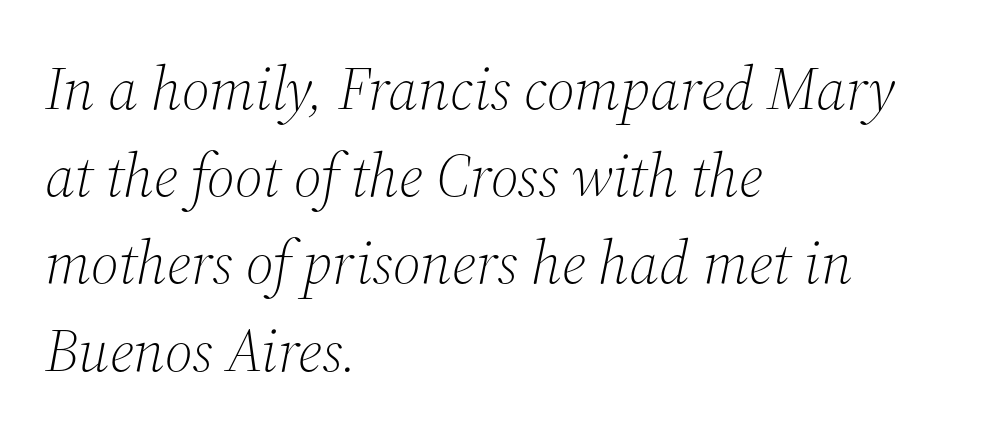
Italic? Definitely — the glyphs are oblique. The rendering uses natural spacing where letterforms have individual widths. A light-to-regular cut is what we see here. The passage is arranged the way most books set body copy — flush left.
